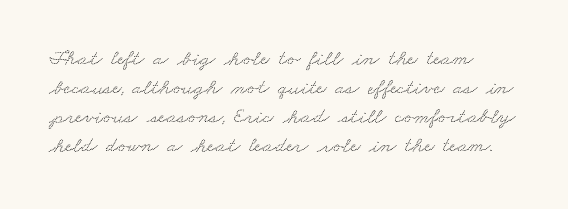
{"underline": "no", "line_spacing": "normal", "line_spacing_ratio": 1.32, "letter_spacing": "normal", "letter_spacing_em": 0.0, "glyph_px": 22}
